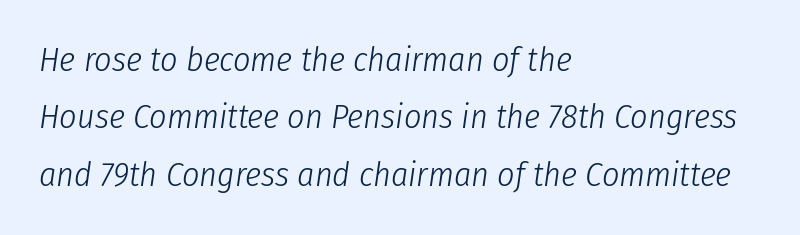
Q: Is the text bold? A: No.
Q: Is the text italic (slanted)? A: Yes, it leans right by about 8 degrees.
Q: Is the text underlined? A: No.
Q: How is the paragraph aligned? A: Left-aligned.
Q: Is the spacing between letters normal or unusually wide? A: Normal.
Q: Is the spacing between lines tight, normal or loose? A: Normal.
Q: Width (condensed, normal, or wide)? A: Condensed.
Q: Stroke contrast? A: Low.
Q: x-height? A: Medium.
Q: Monospaced? A: No.
